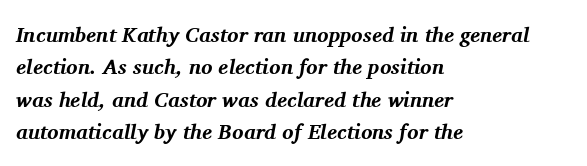
Compared with an ordinary text face, these strokes are far heavier — a full bold. The lines are quadded left. Honestly, there is no underline to notice here at all. This sample uses an oblique cut, with every glyph tilted off the vertical. The space between consecutive lines is moderate.
